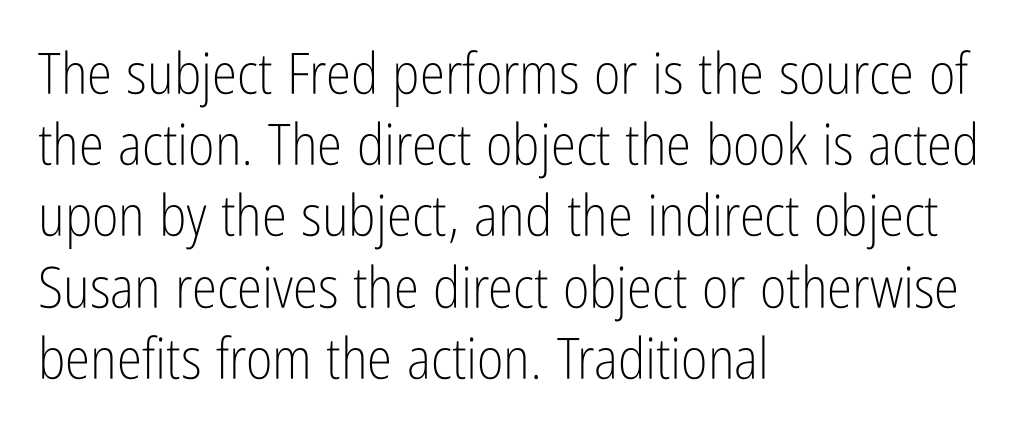
Q: Is the text bold? A: No.
Q: Is the text italic (slanted)? A: No, it is upright.
Q: Is the typeface a serif or a sans-serif typeface? A: Sans-serif.
Q: Is the text underlined? A: No.
Q: How is the paragraph aligned? A: Left-aligned.
Q: Is the spacing between letters normal or unusually wide? A: Normal.
Q: Is the spacing between lines tight, normal or loose? A: Normal.
Q: Width (condensed, normal, or wide)? A: Condensed.
Q: Stroke contrast? A: Low.
Q: x-height? A: Medium.
Q: Monospaced? A: No.
